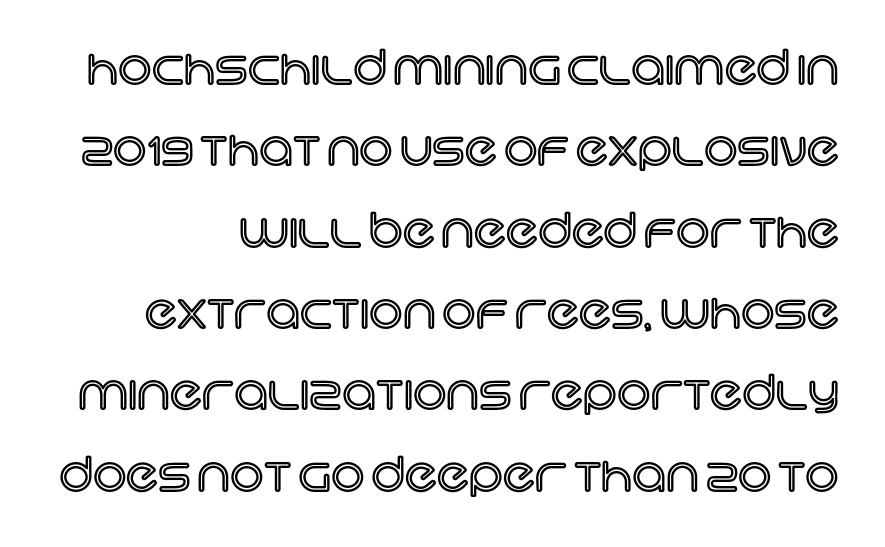
The image shows 47 px text type, upright; set line spacing 1.73x, normal letter spacing, not underlined; a large x-height.
